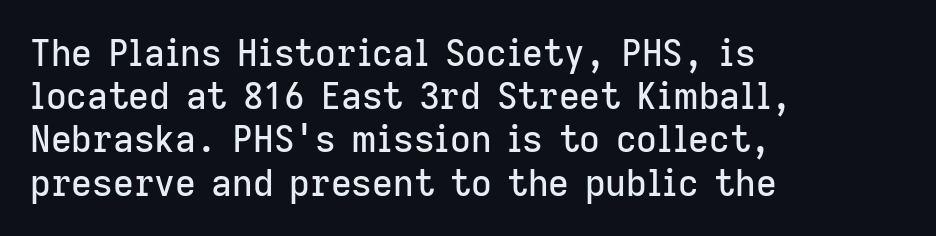
Q: Is the text italic (slanted)? A: No, it is upright.
Q: Is the typeface a serif or a sans-serif typeface? A: Sans-serif.
Q: Is the text underlined? A: No.
Q: How is the paragraph aligned? A: Left-aligned.
Q: Is the spacing between letters normal or unusually wide? A: Normal.
Q: Width (condensed, normal, or wide)? A: Normal.
Q: Stroke contrast? A: Low.
Q: x-height? A: Medium.
Q: Monospaced? A: No.
